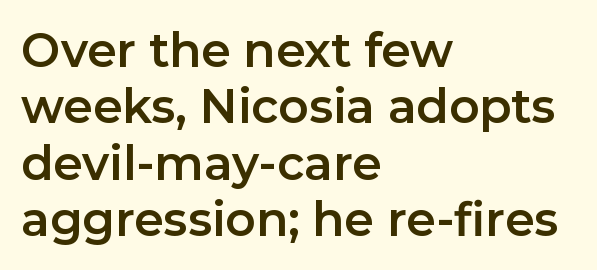
The image shows 47 px sans-serif type, upright; set left-aligned, line spacing 1.2x, normal letter spacing, not underlined; low stroke contrast and a medium x-height.
